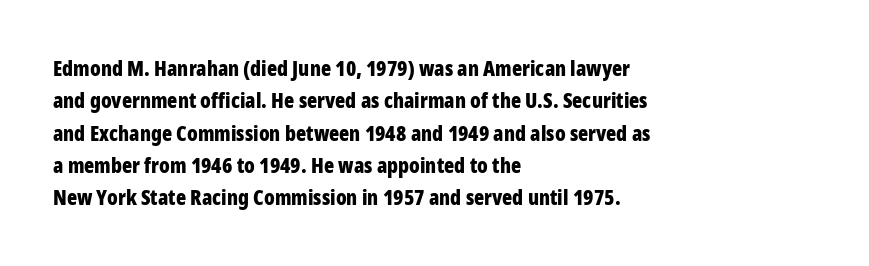
{"italic": "no", "bold": "yes", "underline": "no", "align": "left", "line_spacing": "normal", "line_spacing_ratio": 1.54, "letter_spacing": "normal", "letter_spacing_em": 0.0, "glyph_px": 21}
